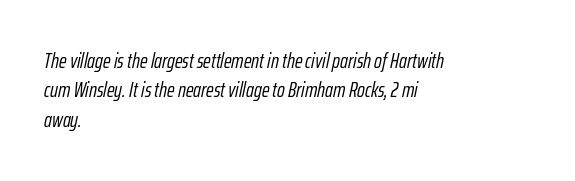
The image shows 21 px text type, italic (leaning right); set left-aligned, normal line spacing (1.4x), normal letter spacing, not underlined.
